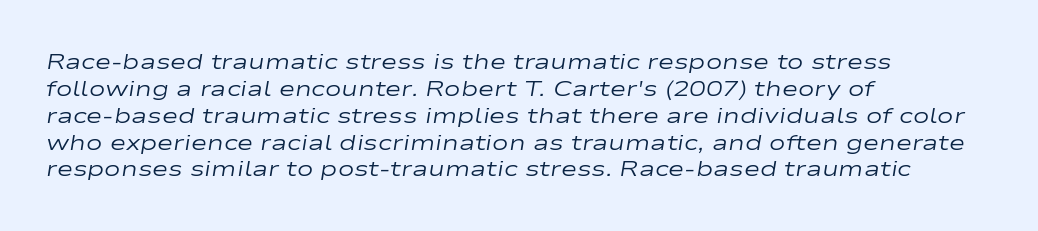
Q: Is the text bold? A: No.
Q: Is the text italic (slanted)? A: Yes, it leans right by about 9 degrees.
Q: Is the text underlined? A: No.
Q: How is the paragraph aligned? A: Left-aligned.
Q: Is the spacing between letters normal or unusually wide? A: Normal.
